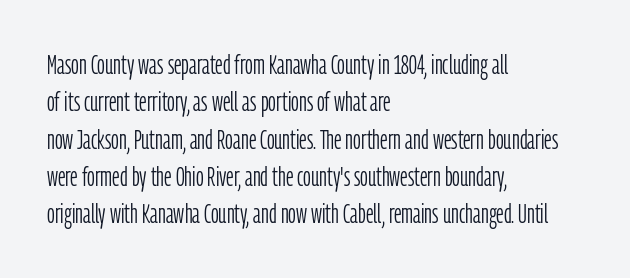
The image shows 27 px text type, upright; set left-aligned, normal line spacing (1.38x), normal letter spacing, not underlined.
